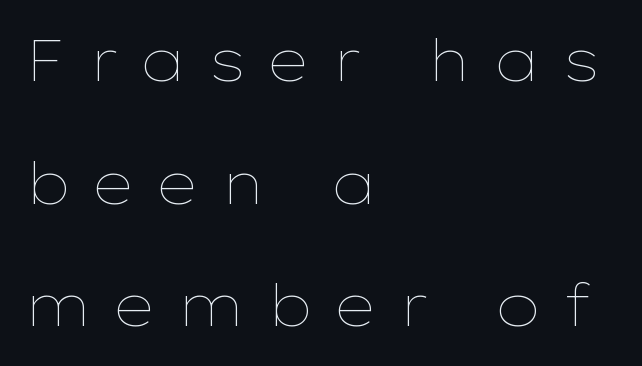
The paragraph shown leans on its left margin. Does the leading feel generous? Absolutely, it's lavish. The axis of the letterforms is exactly vertical. These lines have a slow, spaced-out rhythm from letter to letter. Summary of weight: not heavy and not bold.
